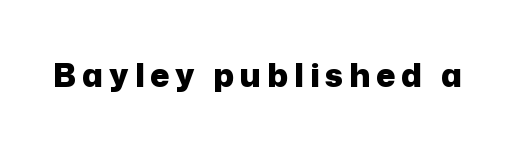
Q: Is the text bold? A: Yes.
Q: Is the text italic (slanted)? A: No, it is upright.
Q: Is the typeface a serif or a sans-serif typeface? A: Sans-serif.
Q: Is the text underlined? A: No.
Q: Width (condensed, normal, or wide)? A: Normal.
Q: Stroke contrast? A: Low.
Q: x-height? A: Medium.
Q: Monospaced? A: No.
